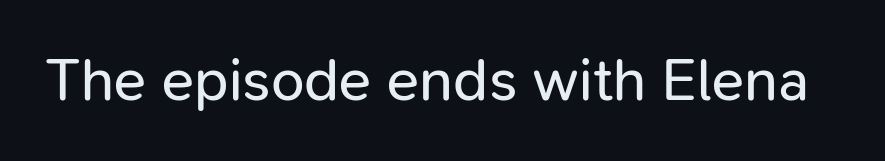
Q: Is the text bold? A: No.
Q: Is the text italic (slanted)? A: No, it is upright.
Q: Is the typeface a serif or a sans-serif typeface? A: Sans-serif.
Q: Is the text underlined? A: No.
Q: Is the spacing between letters normal or unusually wide? A: Normal.
Q: Width (condensed, normal, or wide)? A: Normal.
Q: Stroke contrast? A: Low.
Q: x-height? A: Medium.
Q: Monospaced? A: No.
